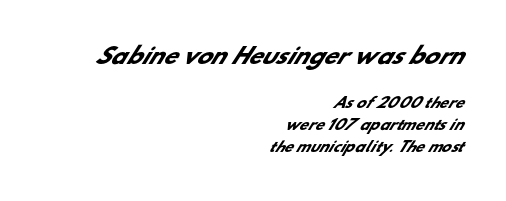
{"bold": "yes", "underline": "no", "align": "right", "line_spacing": "normal", "line_spacing_ratio": 1.54, "letter_spacing": "normal", "letter_spacing_em": 0.0, "larger_block": "first", "size_ratio": 1.57, "glyph_px": 22}
